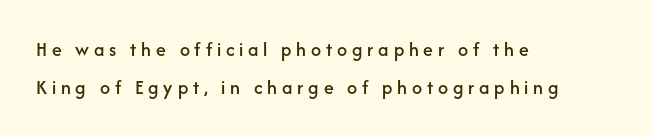
Q: Is the text italic (slanted)? A: No, it is upright.
Q: Is the text underlined? A: No.
Q: How is the paragraph aligned? A: Left-aligned.
Q: Is the spacing between letters normal or unusually wide? A: Unusually wide.
